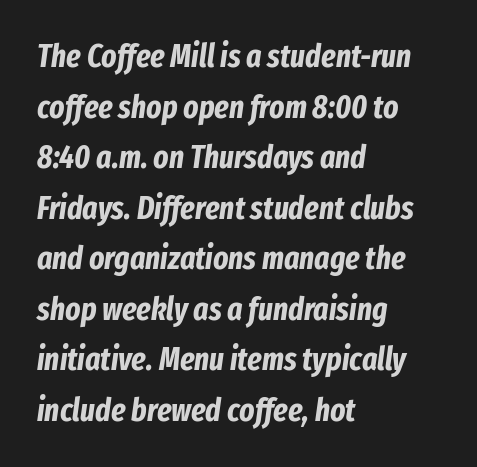
The image shows 32 px bold, condensed type, italic (leaning right); set left-aligned, normal line spacing (1.58x), normal letter spacing, not underlined; low stroke contrast and a medium x-height.
